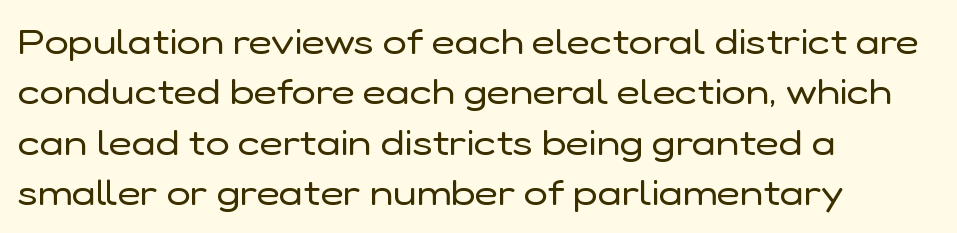
{"serif": "no", "italic": "no", "bold": "no", "weight": "regular", "width": "normal", "stroke_contrast": "low", "x_height": "medium", "monospaced": "no", "underline": "no", "align": "left", "line_spacing": "normal", "line_spacing_ratio": 1.4, "letter_spacing": "normal", "letter_spacing_em": 0.0, "glyph_px": 36}
